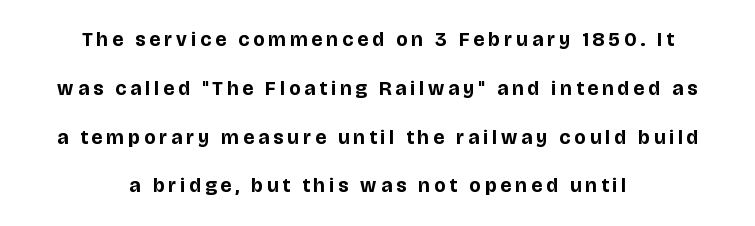
{"italic": "no", "bold": "yes", "underline": "no", "align": "center", "line_spacing": "loose", "line_spacing_ratio": 2.44, "letter_spacing": "wide", "letter_spacing_em": 0.2, "glyph_px": 20}
